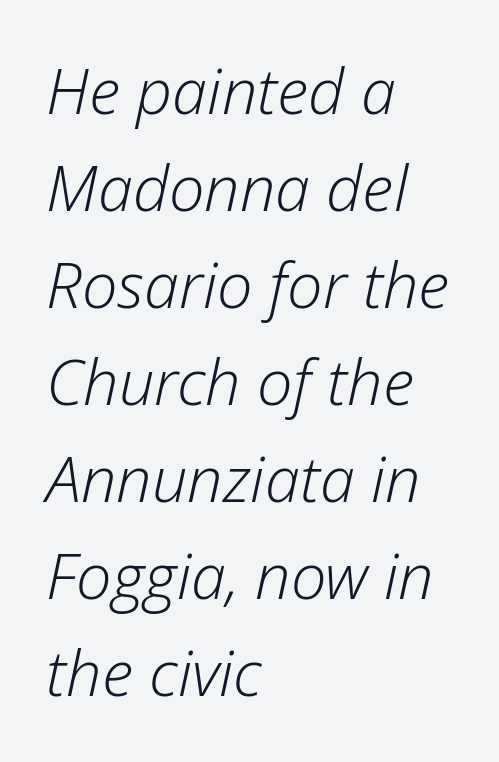
Q: Is the text bold? A: No.
Q: Is the text italic (slanted)? A: Yes, it leans right by about 12 degrees.
Q: Is the text underlined? A: No.
Q: How is the paragraph aligned? A: Left-aligned.
Q: Is the spacing between letters normal or unusually wide? A: Normal.
Q: Is the spacing between lines tight, normal or loose? A: Normal.
Q: Width (condensed, normal, or wide)? A: Normal.
Q: Stroke contrast? A: Low.
Q: x-height? A: Medium.
Q: Monospaced? A: No.
